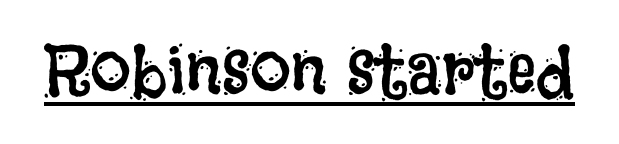
Q: Is the text bold? A: No.
Q: Is the text italic (slanted)? A: No, it is upright.
Q: Is the text underlined? A: Yes.
Q: Is the spacing between letters normal or unusually wide? A: Normal.
Q: Width (condensed, normal, or wide)? A: Condensed.
Q: Stroke contrast? A: Low.
Q: x-height? A: Large.
Q: Monospaced? A: No.
